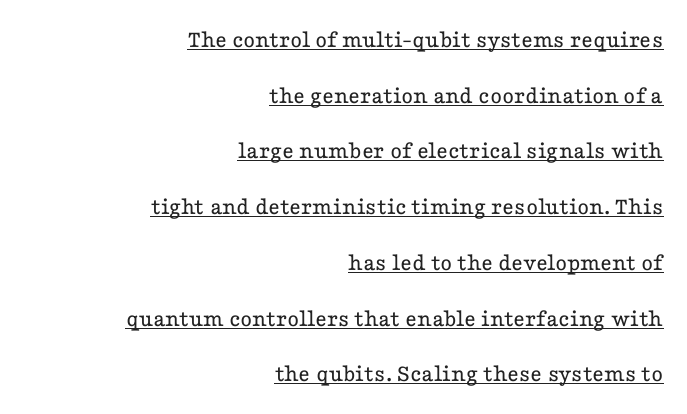
The image shows 25 px text type, upright; set right-aligned, loose line spacing (2.23x), normal letter spacing, underlined.
